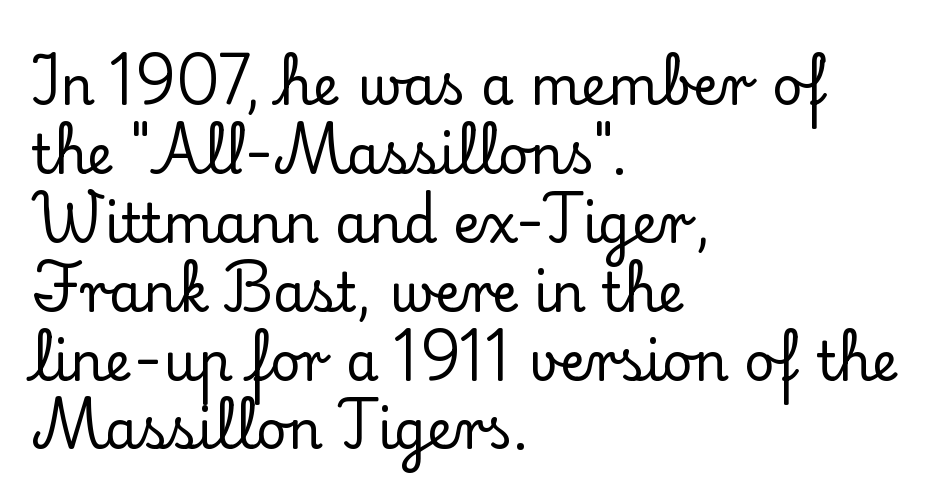
Q: Is the text italic (slanted)? A: No, it is upright.
Q: Is the typeface a serif or a sans-serif typeface? A: Serif.
Q: Is the text underlined? A: No.
Q: How is the paragraph aligned? A: Left-aligned.
Q: Is the spacing between letters normal or unusually wide? A: Normal.
Q: Is the spacing between lines tight, normal or loose? A: Normal.
Q: Width (condensed, normal, or wide)? A: Normal.
Q: Stroke contrast? A: Low.
Q: x-height? A: Small.
Q: Monospaced? A: No.
